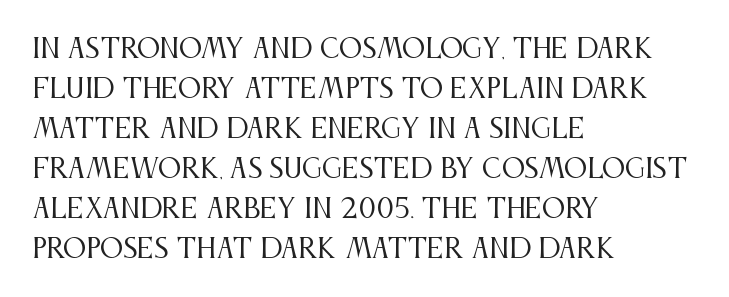
{"italic": "no", "bold": "no", "underline": "no", "align": "left", "line_spacing": "normal", "line_spacing_ratio": 1.54, "letter_spacing": "normal", "letter_spacing_em": 0.0, "glyph_px": 26}
